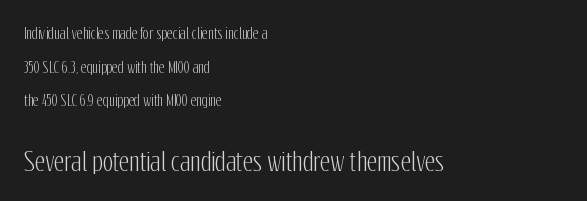
{"italic": "no", "underline": "no", "align": "left", "line_spacing": "loose", "line_spacing_ratio": 2.4, "letter_spacing": "normal", "letter_spacing_em": 0.0, "larger_block": "second", "size_ratio": 1.79, "glyph_px": 25}
